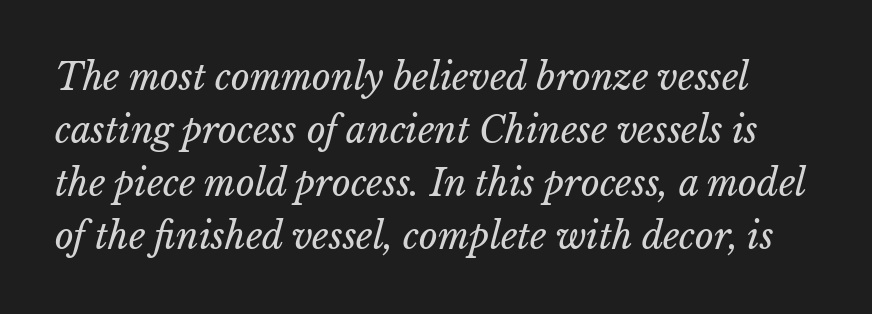
Q: Is the text bold? A: No.
Q: Is the text underlined? A: No.
Q: Is the spacing between letters normal or unusually wide? A: Normal.
Q: Is the spacing between lines tight, normal or loose? A: Normal.
Q: Width (condensed, normal, or wide)? A: Normal.
Q: Stroke contrast? A: Low.
Q: x-height? A: Medium.
Q: Monospaced? A: No.
